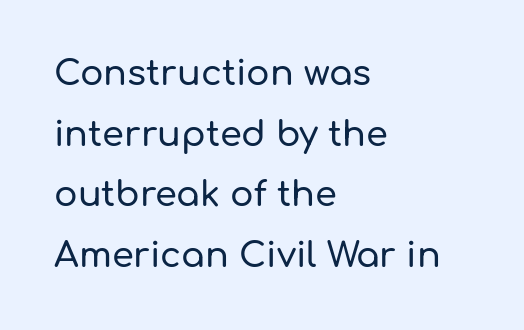
{"serif": "no", "italic": "no", "width": "normal", "stroke_contrast": "low", "x_height": "medium", "monospaced": "no", "underline": "no", "align": "left", "line_spacing_ratio": 1.73, "letter_spacing": "normal", "letter_spacing_em": 0.0, "glyph_px": 35}
